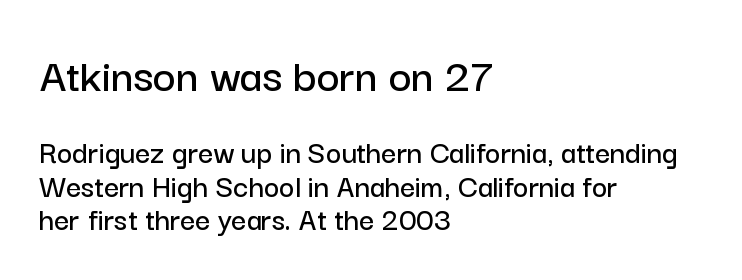
The image shows 49 px sans-serif type, upright; set left-aligned, tight line spacing (1.02x), normal letter spacing, not underlined; the first (top) block is 1.48x larger; low stroke contrast and a medium x-height.
